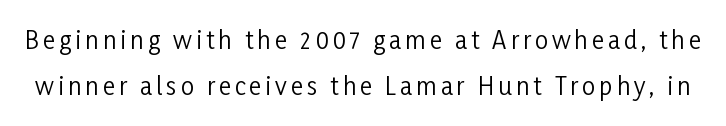
Q: Is the text bold? A: No.
Q: Is the text italic (slanted)? A: No, it is upright.
Q: Is the text underlined? A: No.
Q: Is the spacing between lines tight, normal or loose? A: Loose.
